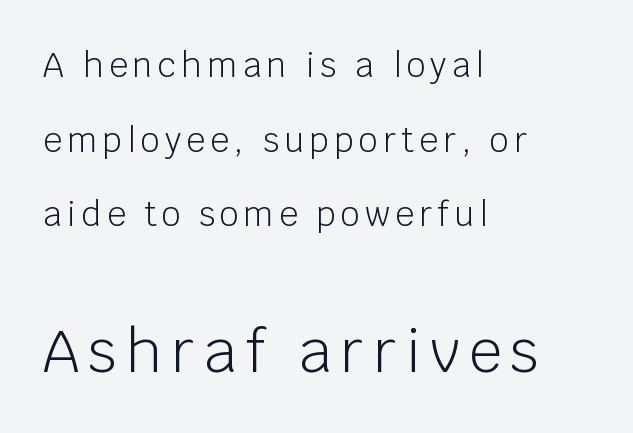
The image shows 58 px light sans-serif type, upright; set left-aligned, loose line spacing (2.26x), not underlined; the second (bottom) block is 1.76x larger; low stroke contrast and a large x-height.
